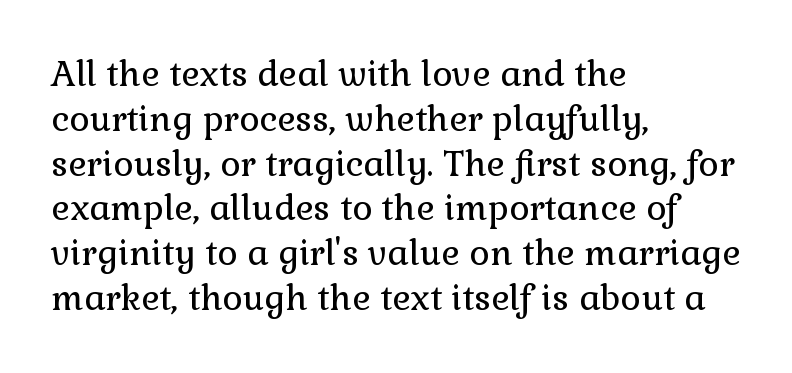
The letters stand upright; this is a roman face. The text was rendered using a seriffed face with decorative stroke endings. Nobody drew a line under any word here. These lines are rendered in a variable-pitch font.
